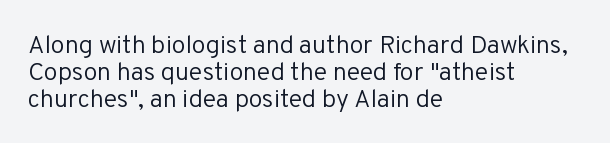
{"italic": "no", "bold": "no", "underline": "no", "align": "left", "line_spacing": "tight", "line_spacing_ratio": 1.08, "letter_spacing": "normal", "letter_spacing_em": 0.0, "glyph_px": 25}
